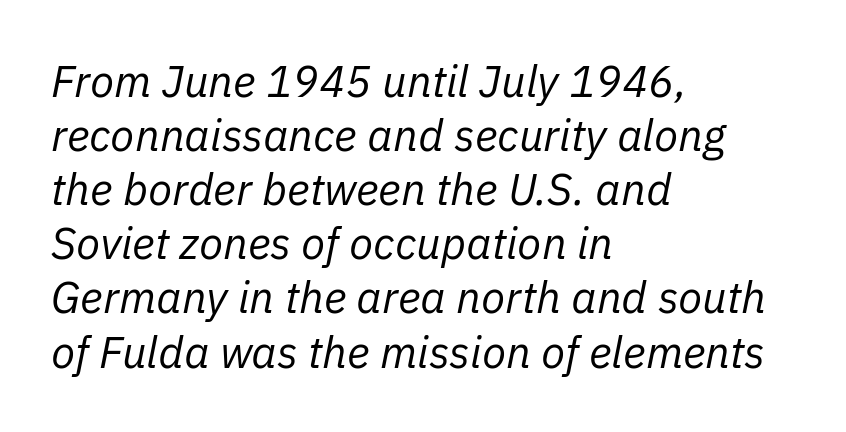
{"italic": "yes", "lean": "right", "slant_degrees": 11, "bold": "no", "weight": "regular", "width": "normal", "stroke_contrast": "low", "x_height": "medium", "monospaced": "no", "underline": "no", "align": "left", "line_spacing_ratio": 1.23, "letter_spacing": "normal", "letter_spacing_em": 0.0, "glyph_px": 44}
